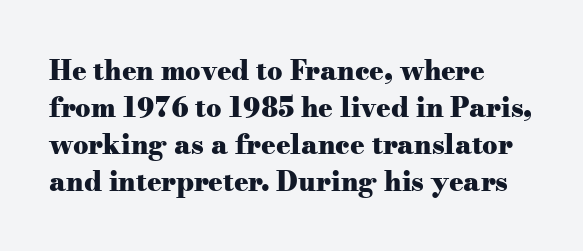
{"italic": "no", "bold": "yes", "underline": "no", "align": "left", "line_spacing": "normal", "line_spacing_ratio": 1.37, "letter_spacing": "normal", "letter_spacing_em": 0.0, "glyph_px": 27}
